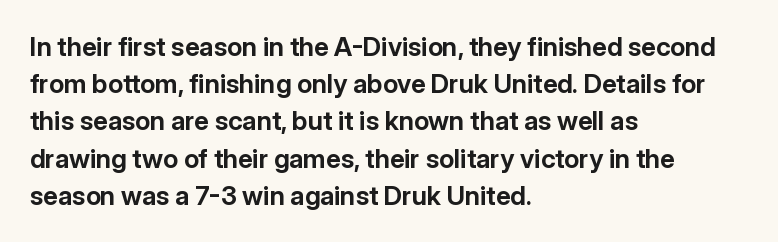
The image shows 26 px bold type, upright; set left-aligned, normal line spacing (1.43x), normal letter spacing, not underlined.
